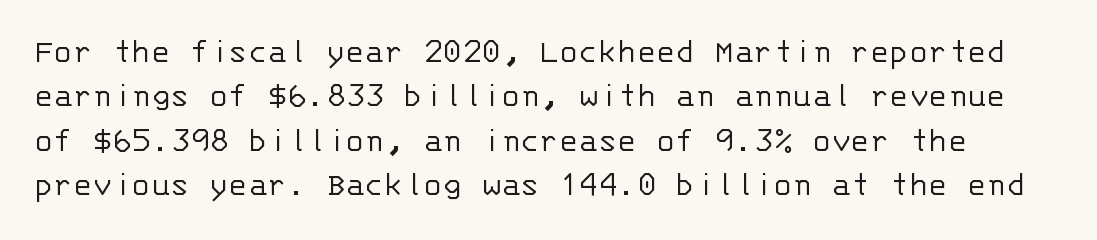
Type without underlining. Type style note: lacks serifs. Weight: not bold — regular or lighter. Unlike italic type, these characters show no tilt at all. The rendering keeps characters at their native spacing. Is this a fixed-width face? Yes — each glyph sits in an identical cell.
